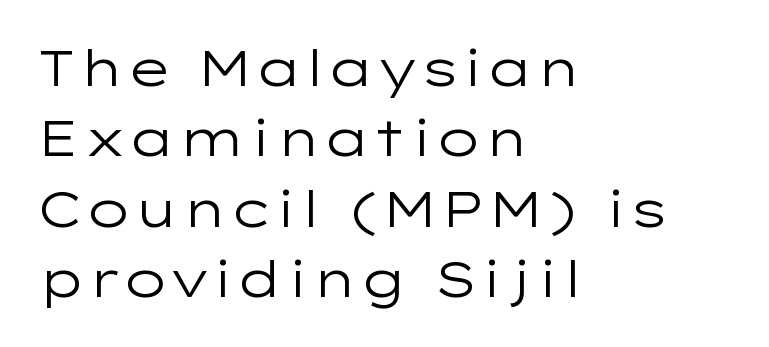
{"serif": "no", "italic": "no", "bold": "no", "weight": "regular", "width": "wide", "stroke_contrast": "low", "x_height": "medium", "monospaced": "no", "underline": "no", "align": "left", "line_spacing": "normal", "line_spacing_ratio": 1.41, "letter_spacing": "normal", "letter_spacing_em": 0.0, "glyph_px": 50}
